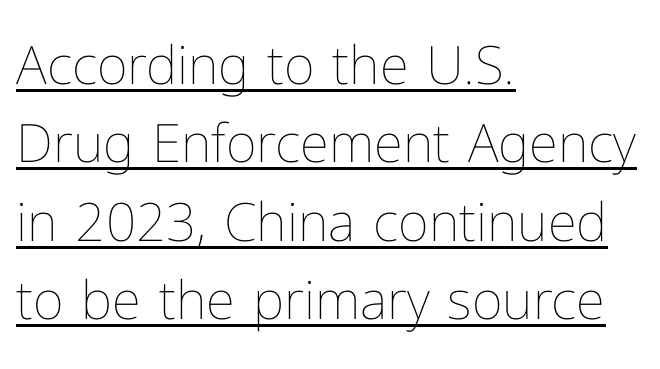
The font is comparable to plain body text, perhaps lighter. These characters rest on top of a visible drawn line. The rendering anchors every line to the left-hand side. Rendered with straight, roman letterforms.
